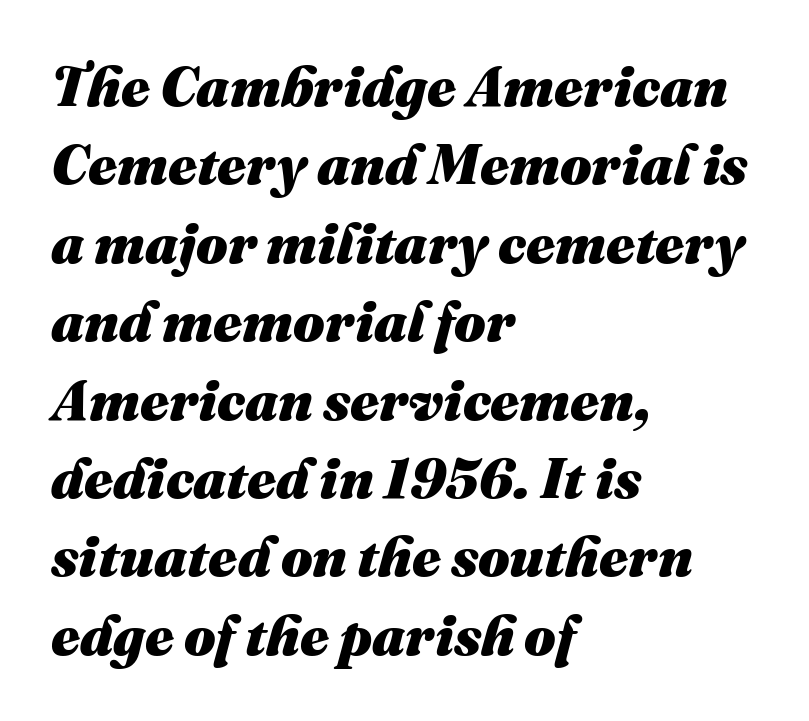
What stands out about the letter spacing? Nothing — it is the standard amount. The passage shown is emphatically bold. Interline gaps are of average width in this sample. Observe the lean: these are italic letterforms. The letters advance in unequal steps, a hallmark of proportional type. The string is rendered with underlining switched off.
